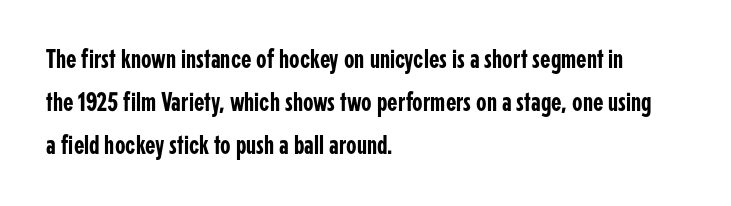
Notice how descenders clear the ascenders below comfortably — that's standard leading. Rendered with straight, roman letterforms. These lines keep a tight, regular rhythm from letter to letter. Only glyphs here, with clear space below each row. Line beginnings align vertically; line endings do not.
